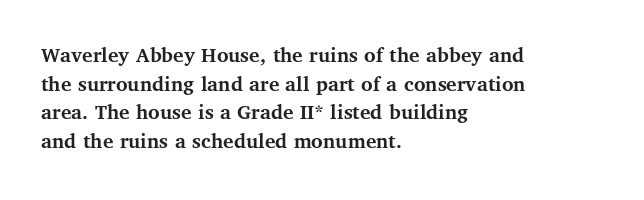
The image shows 22 px bold type, upright; set left-aligned, normal line spacing (1.3x), normal letter spacing, not underlined.
